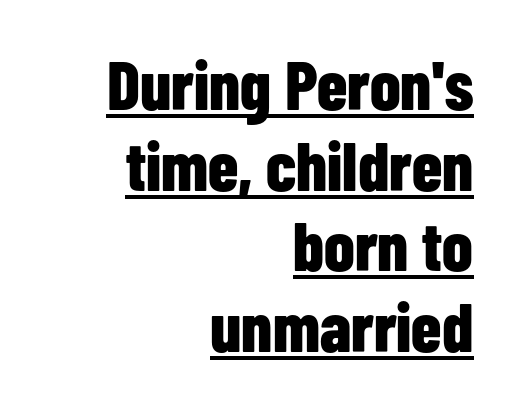
These lines are composed in type without serifs. Between one letter and the next there's only the usual sliver of space. The strokes are fattened all the way to bold. Spacing verdict: proportional, widths tailored to each character.
